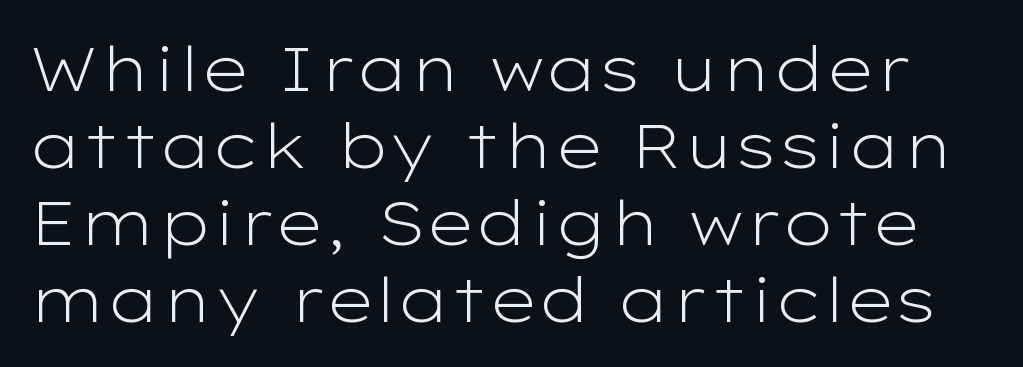
The image shows 62 px light, wide sans-serif type, upright; set line spacing 1.24x, normal letter spacing, not underlined; low stroke contrast and a medium x-height.
